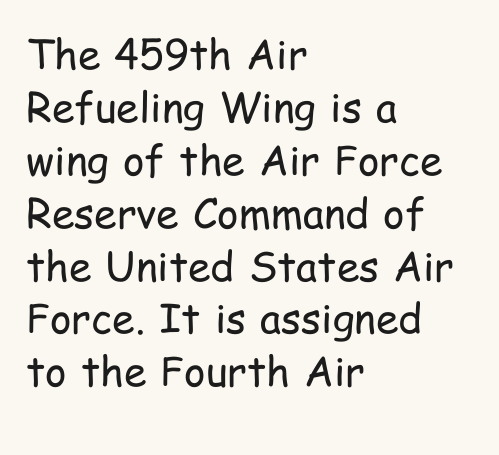
Q: Is the text bold? A: No.
Q: Is the text italic (slanted)? A: No, it is upright.
Q: Is the typeface a serif or a sans-serif typeface? A: Sans-serif.
Q: Is the text underlined? A: No.
Q: How is the paragraph aligned? A: Left-aligned.
Q: Is the spacing between letters normal or unusually wide? A: Normal.
Q: Is the spacing between lines tight, normal or loose? A: Normal.
Q: Width (condensed, normal, or wide)? A: Condensed.
Q: Stroke contrast? A: Low.
Q: x-height? A: Medium.
Q: Monospaced? A: No.
